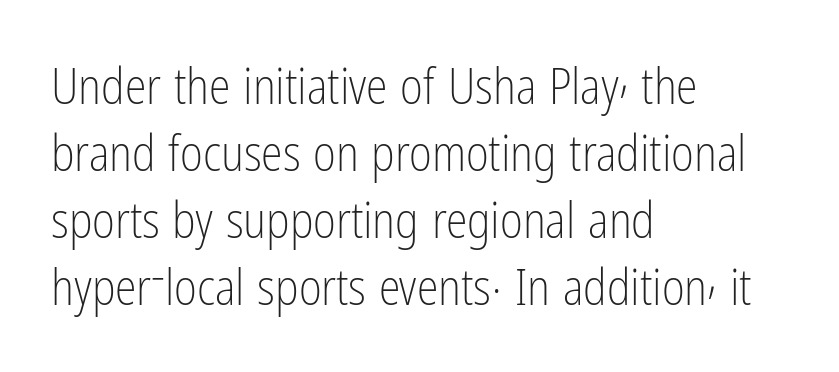
Q: Is the text bold? A: No.
Q: Is the text italic (slanted)? A: No, it is upright.
Q: Is the typeface a serif or a sans-serif typeface? A: Sans-serif.
Q: Is the text underlined? A: No.
Q: How is the paragraph aligned? A: Left-aligned.
Q: Is the spacing between letters normal or unusually wide? A: Normal.
Q: Is the spacing between lines tight, normal or loose? A: Normal.
Q: Width (condensed, normal, or wide)? A: Condensed.
Q: Stroke contrast? A: Low.
Q: x-height? A: Medium.
Q: Monospaced? A: No.
